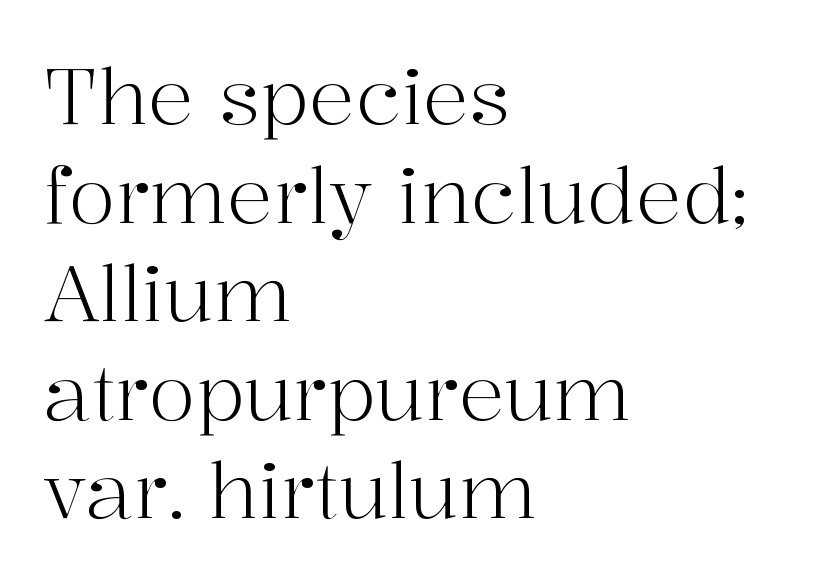
{"serif": "yes", "italic": "no", "bold": "no", "weight": "light", "width": "normal", "stroke_contrast": "high", "x_height": "medium", "monospaced": "no", "underline": "no", "align": "left", "line_spacing": "normal", "line_spacing_ratio": 1.28, "letter_spacing": "normal", "letter_spacing_em": 0.0, "glyph_px": 77}
